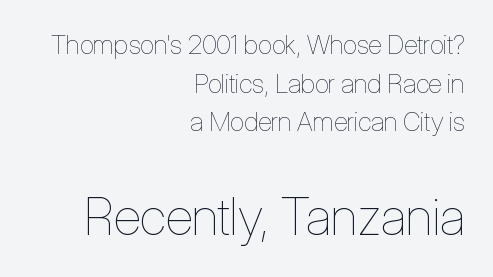
{"italic": "no", "bold": "no", "weight": "thin", "width": "condensed", "stroke_contrast": "low", "x_height": "medium", "monospaced": "no", "underline": "no", "align": "right", "line_spacing": "normal", "line_spacing_ratio": 1.49, "letter_spacing": "normal", "letter_spacing_em": 0.0, "larger_block": "second", "size_ratio": 1.96, "glyph_px": 51}
